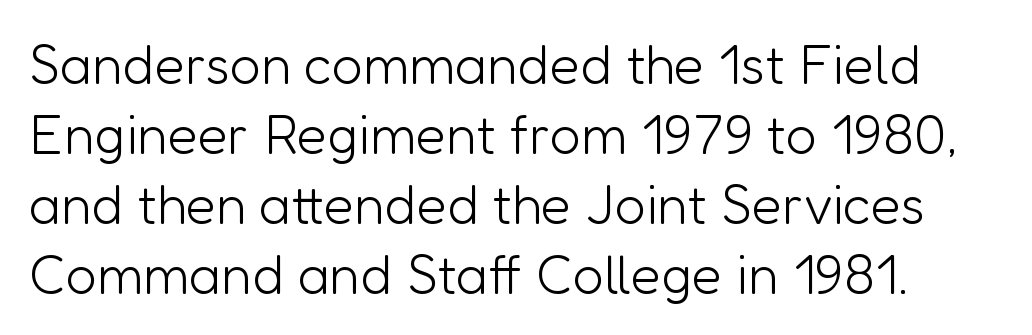
The string is rendered with underlining switched off. There is no visible air inserted between adjacent glyphs. Normally led — the rows are evenly, conventionally spaced. Unlike a traditional serif, this face leaves its strokes unadorned.
